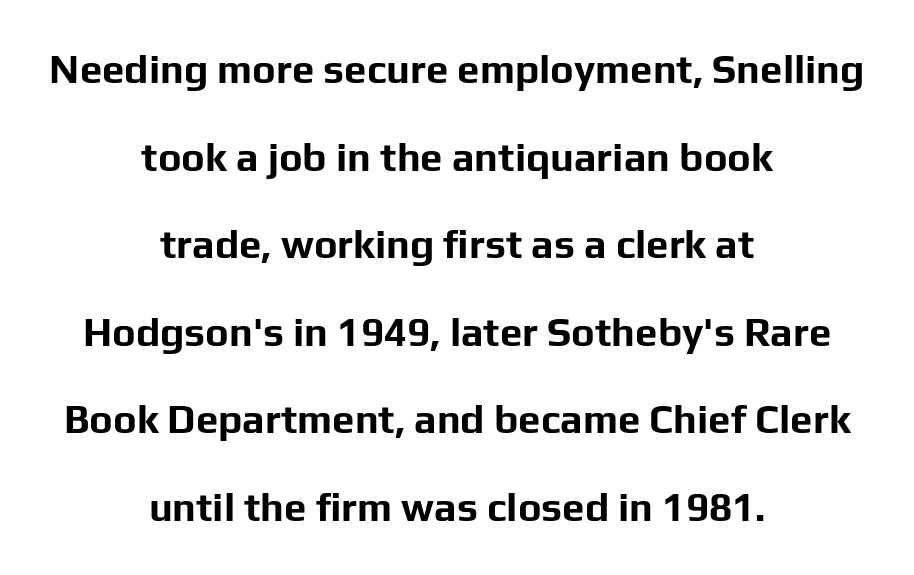
Q: Is the text bold? A: Yes.
Q: Is the text italic (slanted)? A: No, it is upright.
Q: Is the typeface a serif or a sans-serif typeface? A: Sans-serif.
Q: Is the text underlined? A: No.
Q: How is the paragraph aligned? A: Centered.
Q: Is the spacing between letters normal or unusually wide? A: Normal.
Q: Is the spacing between lines tight, normal or loose? A: Loose.
Q: Width (condensed, normal, or wide)? A: Normal.
Q: Stroke contrast? A: Low.
Q: x-height? A: Medium.
Q: Monospaced? A: No.
